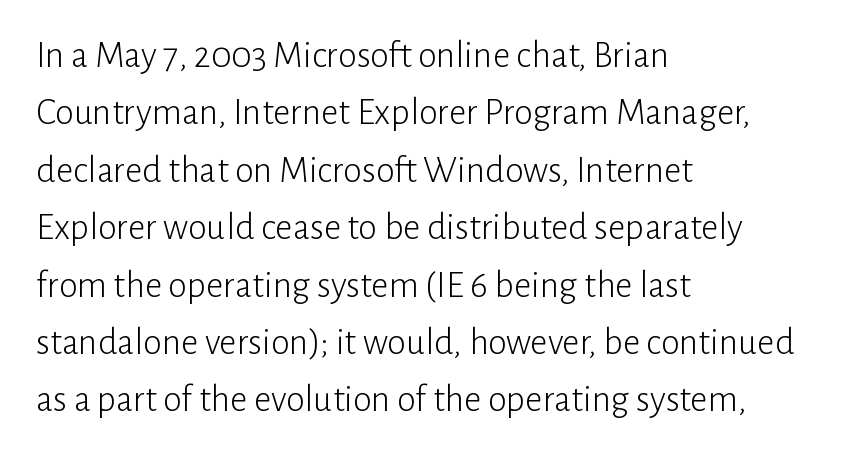
The image shows 38 px light sans-serif type, upright; set left-aligned, normal line spacing (1.51x), normal letter spacing, not underlined; low stroke contrast and a medium x-height.
